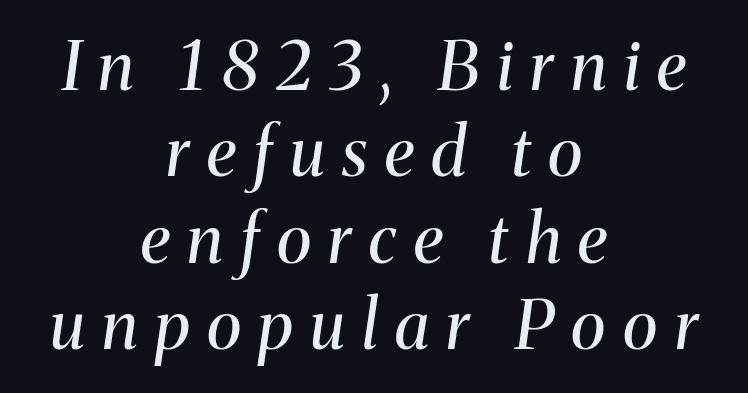
{"serif": "yes", "italic": "yes", "lean": "right", "slant_degrees": 8, "bold": "no", "weight": "regular", "width": "normal", "stroke_contrast": "medium", "x_height": "medium", "monospaced": "no", "underline": "no", "align": "center", "line_spacing": "normal", "line_spacing_ratio": 1.29, "letter_spacing": "wide", "letter_spacing_em": 0.26, "glyph_px": 67}
